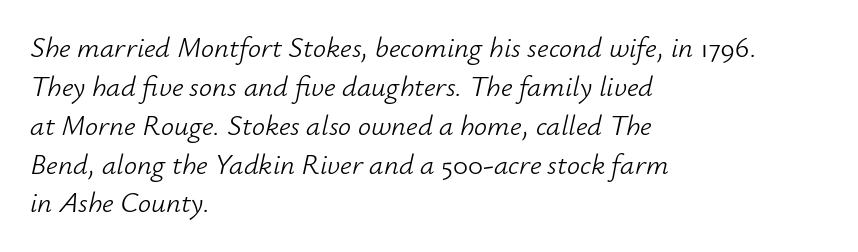
{"italic": "yes", "lean": "right", "slant_degrees": 12, "bold": "no", "weight": "light", "width": "normal", "stroke_contrast": "low", "x_height": "small", "monospaced": "no", "underline": "no", "align": "left", "line_spacing": "normal", "line_spacing_ratio": 1.34, "letter_spacing": "normal", "letter_spacing_em": 0.0, "glyph_px": 29}
